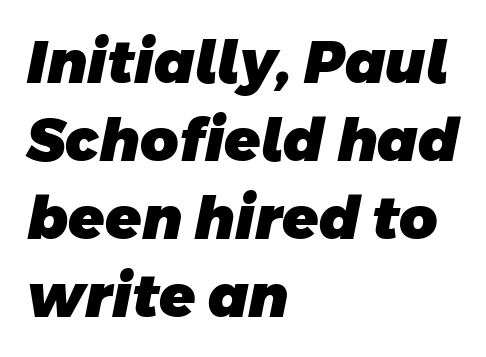
The characters look thick and weighty, a clear bold. The lines sit at an ordinary, default distance from one another. Standard letterfit; no display-style spreading of the glyphs. Look at the bottom of the vertical strokes: they stop flat, with no serifs.
